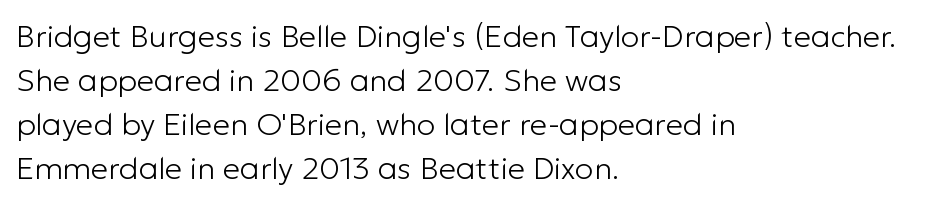
Are there feet on the stems? There aren't — it's a sans. Casual observation: everything's shoved over to the left. The typeface has the unassuming heft of standard copy or less. The rendering keeps characters at their native spacing. Does the lettering tilt? It doesn't — this is upright.
